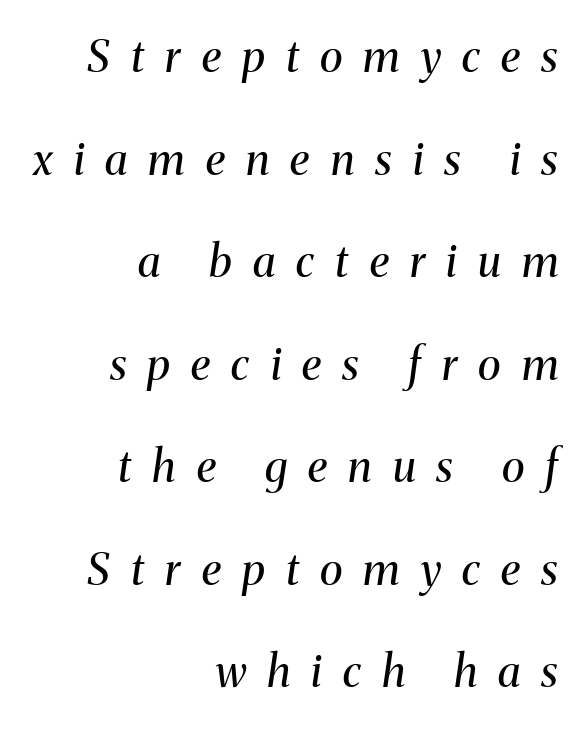
{"serif": "yes", "italic": "yes", "lean": "right", "slant_degrees": 8, "bold": "no", "weight": "regular", "width": "normal", "stroke_contrast": "medium", "x_height": "medium", "monospaced": "no", "underline": "no", "align": "right", "line_spacing": "loose", "line_spacing_ratio": 2.33, "letter_spacing": "wide", "letter_spacing_em": 0.48, "glyph_px": 44}
